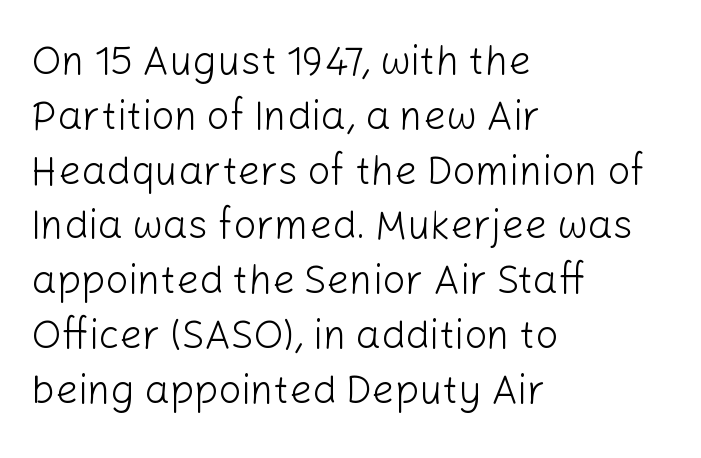
Upright lettering throughout. Unmarked baselines from the first word to the last. Is this a fixed-width face? No — the glyphs have proportional, varying widths. The type is set solid horizontally, with unmodified tracking.
